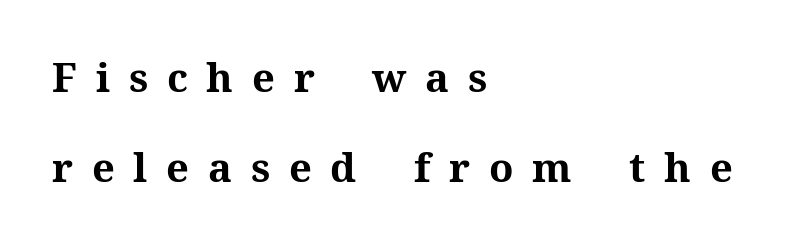
Q: Is the text bold? A: Yes.
Q: Is the text italic (slanted)? A: No, it is upright.
Q: Is the typeface a serif or a sans-serif typeface? A: Serif.
Q: Is the text underlined? A: No.
Q: How is the paragraph aligned? A: Left-aligned.
Q: Is the spacing between letters normal or unusually wide? A: Unusually wide.
Q: Is the spacing between lines tight, normal or loose? A: Loose.
Q: Width (condensed, normal, or wide)? A: Normal.
Q: Stroke contrast? A: Medium.
Q: x-height? A: Medium.
Q: Monospaced? A: No.
